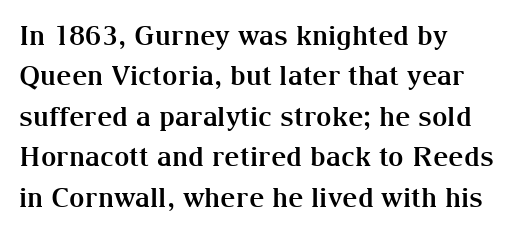
Look at the tracking — it's just the regular setting, nothing added. A classic flush-left, rag-right setting is used for this passage. Lines of text with bare space underneath. The font's upright variant was chosen for this text.
